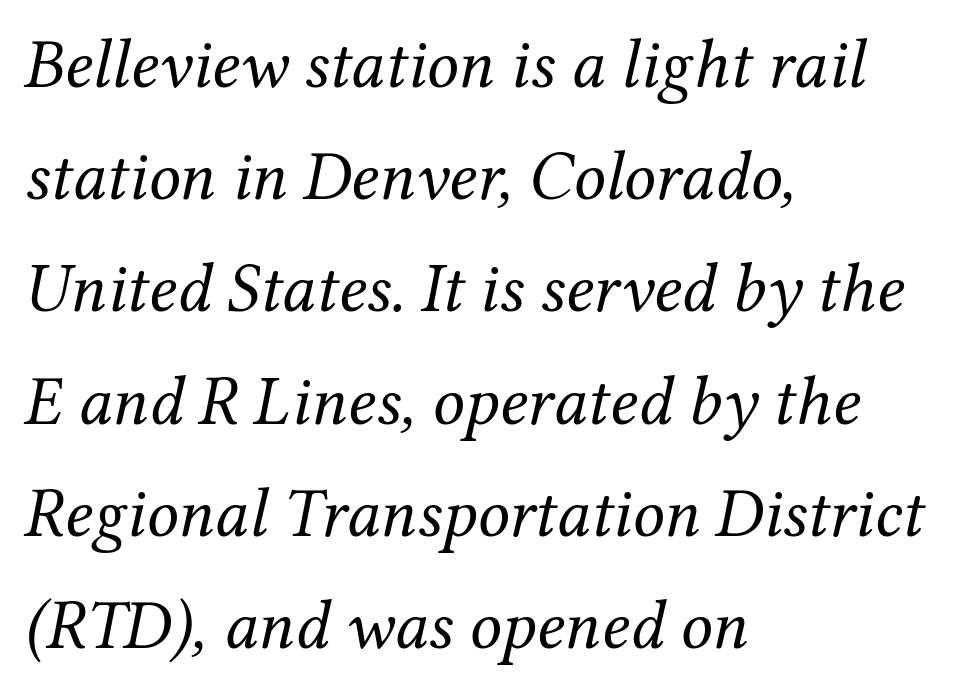
A typesetter would call this leading conventional body-copy spacing. Caption: multi-line text, flush left, ragged right. Style check: oblique. Check where the strokes stop: tiny serifs finish them off.
